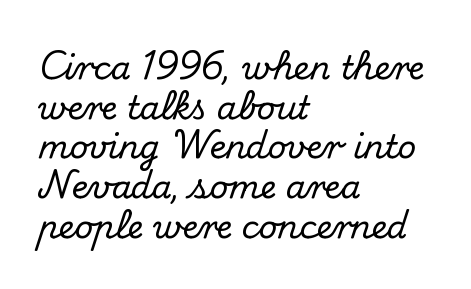
Q: Is the text italic (slanted)? A: Yes.
Q: Is the typeface a serif or a sans-serif typeface? A: Serif.
Q: Is the text underlined? A: No.
Q: How is the paragraph aligned? A: Left-aligned.
Q: Is the spacing between letters normal or unusually wide? A: Normal.
Q: Width (condensed, normal, or wide)? A: Normal.
Q: Stroke contrast? A: Medium.
Q: x-height? A: Small.
Q: Monospaced? A: No.
